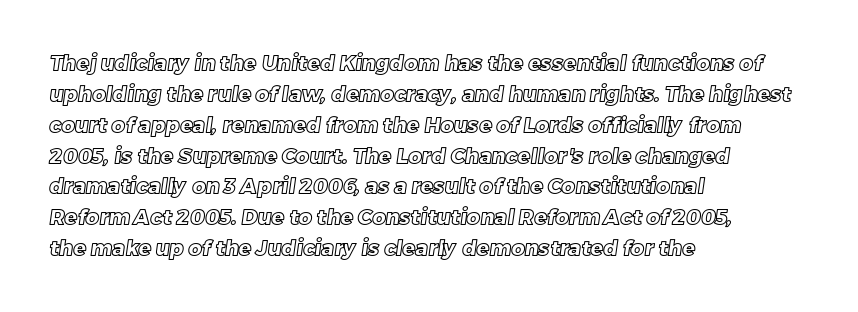
The image shows 21 px text type; set left-aligned, normal line spacing (1.47x), normal letter spacing, not underlined.
